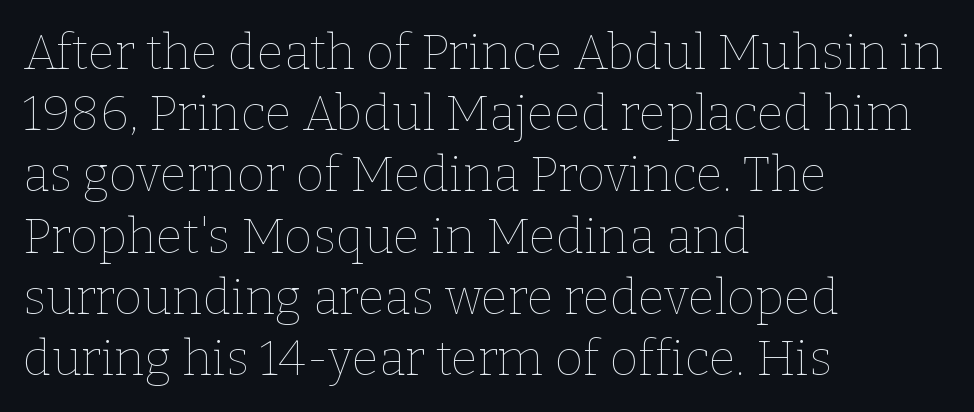
The image shows 49 px thin type, upright; set left-aligned, normal line spacing (1.25x), normal letter spacing, not underlined; low stroke contrast and a medium x-height.
